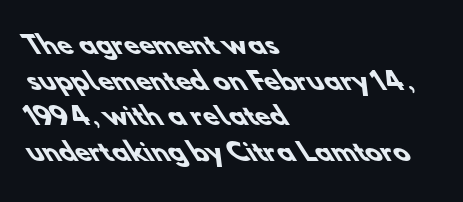
{"bold": "yes", "underline": "no", "align": "left", "line_spacing": "normal", "line_spacing_ratio": 1.48, "letter_spacing": "normal", "letter_spacing_em": 0.0, "glyph_px": 24}
